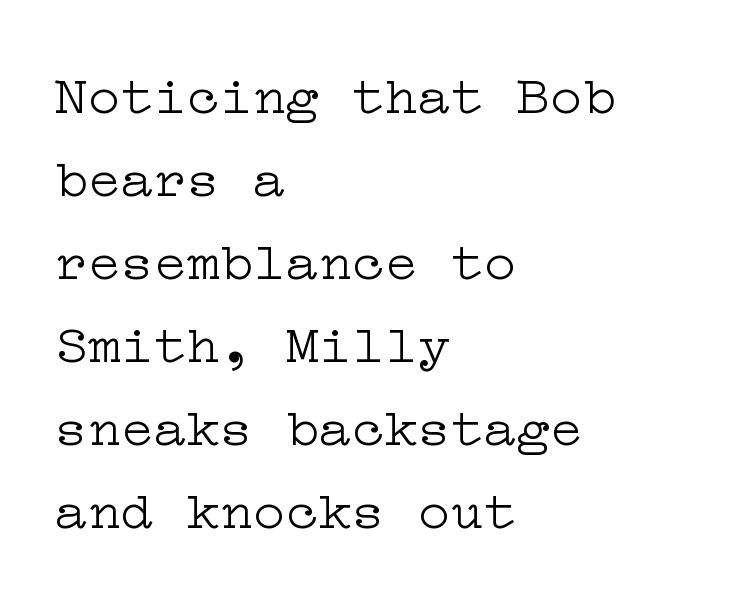
Q: Is the text bold? A: No.
Q: Is the text italic (slanted)? A: No, it is upright.
Q: Is the typeface a serif or a sans-serif typeface? A: Serif.
Q: Is the text underlined? A: No.
Q: How is the paragraph aligned? A: Left-aligned.
Q: Is the spacing between letters normal or unusually wide? A: Normal.
Q: Is the spacing between lines tight, normal or loose? A: Normal.
Q: Width (condensed, normal, or wide)? A: Wide.
Q: Stroke contrast? A: Low.
Q: x-height? A: Medium.
